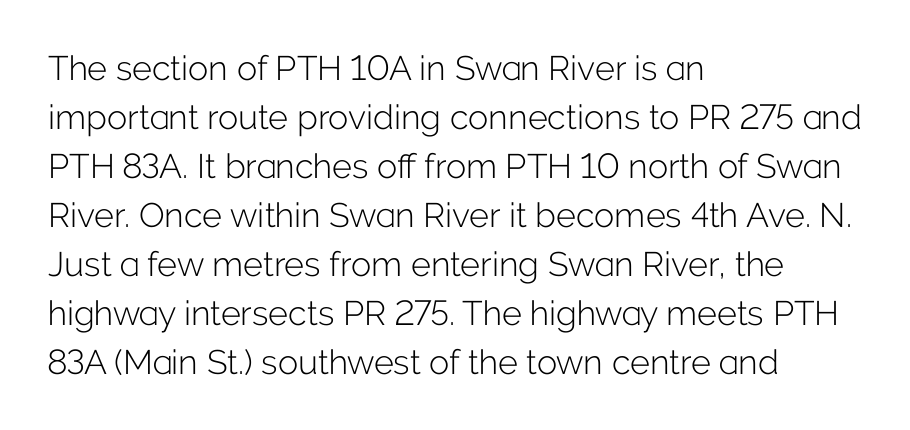
{"serif": "no", "italic": "no", "bold": "no", "weight": "light", "width": "normal", "stroke_contrast": "low", "x_height": "medium", "monospaced": "no", "underline": "no", "align": "left", "line_spacing": "normal", "line_spacing_ratio": 1.44, "letter_spacing": "normal", "letter_spacing_em": 0.0, "glyph_px": 34}
